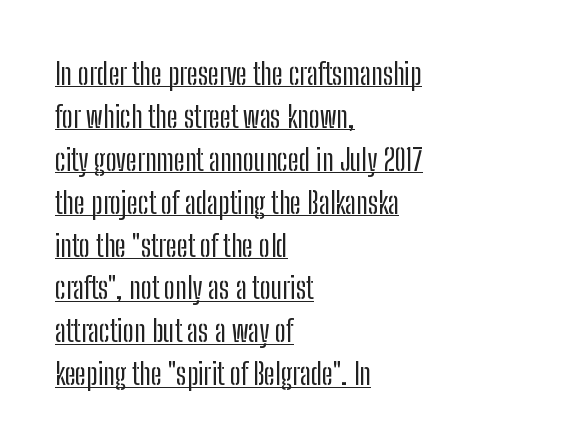
The image shows 30 px condensed sans-serif type, upright; set left-aligned, normal line spacing (1.43x), normal letter spacing, underlined; low stroke contrast and a medium x-height.
